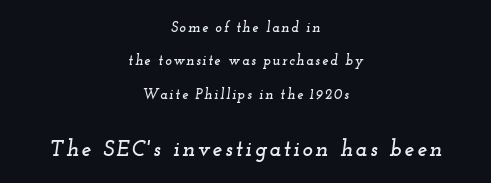
Q: Is the text italic (slanted)? A: Yes, it leans right by about 12 degrees.
Q: Is the text underlined? A: No.
Q: How is the paragraph aligned? A: Centered.
Q: Is the spacing between lines tight, normal or loose? A: Loose.
Q: Which block of text is set in a larger size, the first (top) or the second (bottom)? A: The second (bottom) one.
